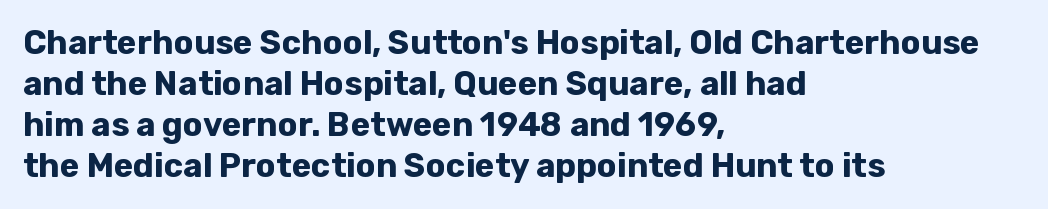
The passage shown is not underscored anywhere. Emphasis by weight is at full strength: bold. Glyph-to-glyph distance matches everyday printed text. Here the designer chose a conventional face with non-uniform glyph widths. This is the regular roman posture of the typeface.
